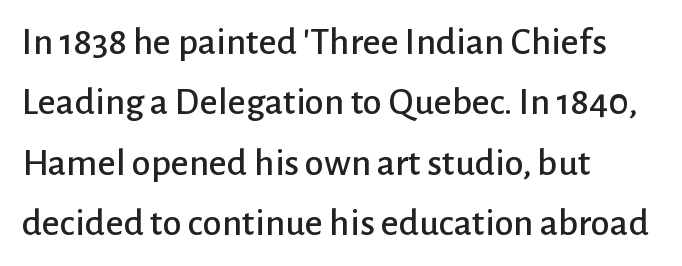
The image shows 39 px sans-serif type, upright; set left-aligned, normal line spacing (1.55x), normal letter spacing, not underlined; low stroke contrast and a medium x-height.
